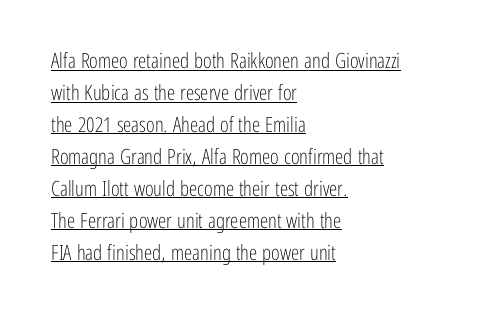
{"italic": "no", "bold": "no", "underline": "yes", "align": "left", "line_spacing": "normal", "line_spacing_ratio": 1.52, "letter_spacing": "normal", "letter_spacing_em": 0.0, "glyph_px": 21}
